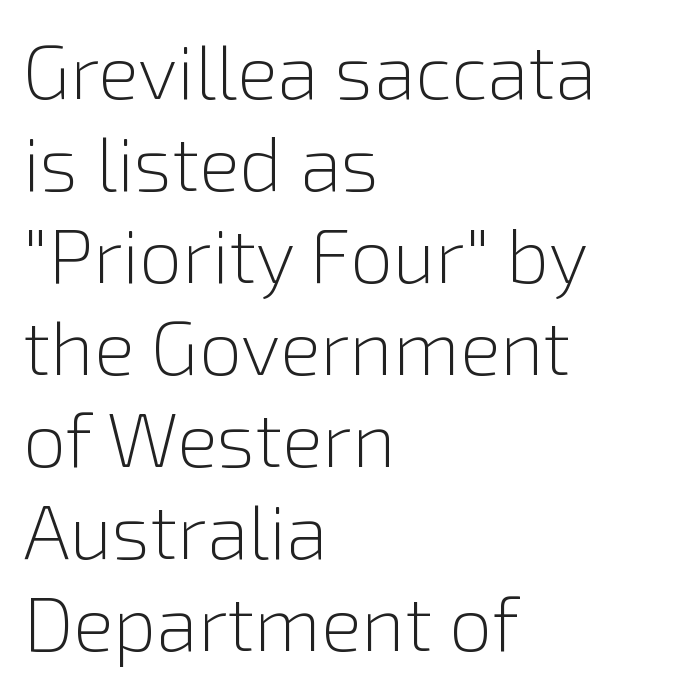
{"serif": "no", "italic": "no", "bold": "no", "weight": "light", "width": "normal", "stroke_contrast": "low", "x_height": "medium", "monospaced": "no", "underline": "no", "align": "left", "line_spacing_ratio": 1.21, "letter_spacing": "normal", "letter_spacing_em": 0.0, "glyph_px": 76}
